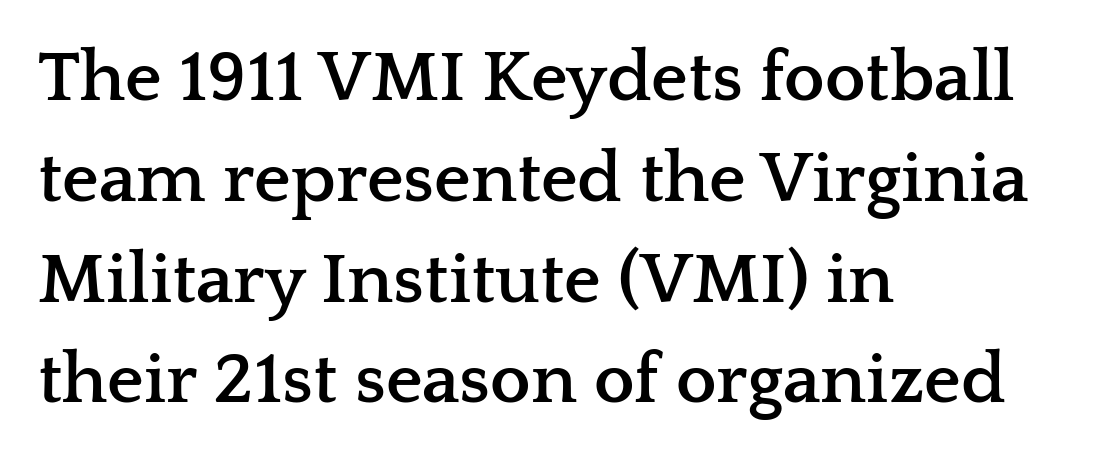
The lines are quadded left. This is the regular roman posture of the typeface. Letter spacing: default. Note: serifs present on the glyphs.
